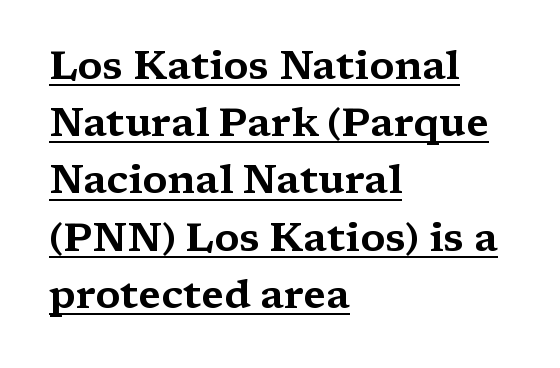
{"serif": "yes", "italic": "no", "width": "wide", "stroke_contrast": "medium", "x_height": "medium", "monospaced": "no", "underline": "yes", "align": "left", "line_spacing": "normal", "line_spacing_ratio": 1.43, "letter_spacing": "normal", "letter_spacing_em": 0.0, "glyph_px": 40}
